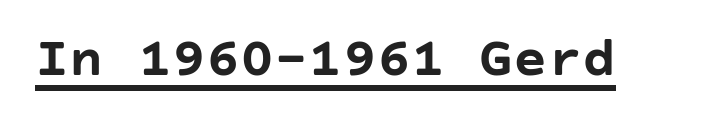
Q: Is the text bold? A: Yes.
Q: Is the text italic (slanted)? A: No, it is upright.
Q: Is the typeface a serif or a sans-serif typeface? A: Sans-serif.
Q: Is the text underlined? A: Yes.
Q: Is the spacing between letters normal or unusually wide? A: Normal.
Q: Width (condensed, normal, or wide)? A: Normal.
Q: Stroke contrast? A: Low.
Q: x-height? A: Large.
